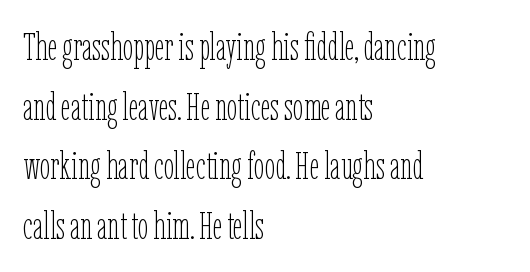
The image shows 38 px thin, condensed type, upright; set left-aligned, normal line spacing (1.57x), normal letter spacing, not underlined; low stroke contrast and a medium x-height.
